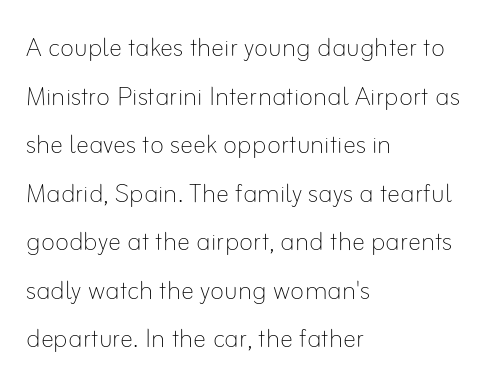
{"italic": "no", "bold": "no", "weight": "thin", "width": "normal", "stroke_contrast": "low", "x_height": "small", "monospaced": "no", "underline": "no", "align": "left", "line_spacing": "normal", "line_spacing_ratio": 1.47, "letter_spacing": "normal", "letter_spacing_em": 0.0, "glyph_px": 33}
